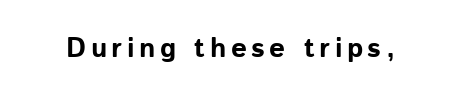
{"serif": "no", "italic": "no", "bold": "yes", "weight": "bold", "width": "normal", "stroke_contrast": "low", "x_height": "medium", "monospaced": "no", "underline": "no", "glyph_px": 28}
